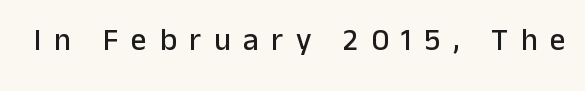
Q: Is the text italic (slanted)? A: No, it is upright.
Q: Is the typeface a serif or a sans-serif typeface? A: Sans-serif.
Q: Is the text underlined? A: No.
Q: Is the spacing between letters normal or unusually wide? A: Unusually wide.
Q: Width (condensed, normal, or wide)? A: Normal.
Q: Stroke contrast? A: Low.
Q: x-height? A: Medium.
Q: Monospaced? A: No.
